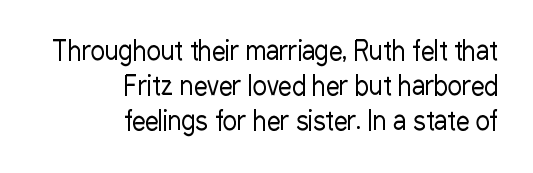
The image shows 27 px text type, upright; set right-aligned, normal line spacing (1.3x), normal letter spacing, not underlined.
